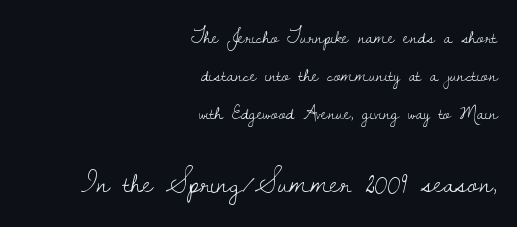
The image shows 30 px light serif type; set right-aligned, loose line spacing (1.9x), normal letter spacing, not underlined; the second (bottom) block is 1.5x larger; low stroke contrast and a small x-height.
